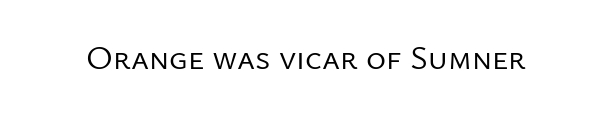
The rendering keeps characters at their native spacing. Serif or sans? Sans — the stroke terminals are bare. Heaviness? Minimal to ordinary, like unemphasized prose. This sample uses an upright cut, with every glyph sitting square on the baseline. Proportional: the letters do not fall into vertical columns. Glance below the letters and you will spot only blank space.
